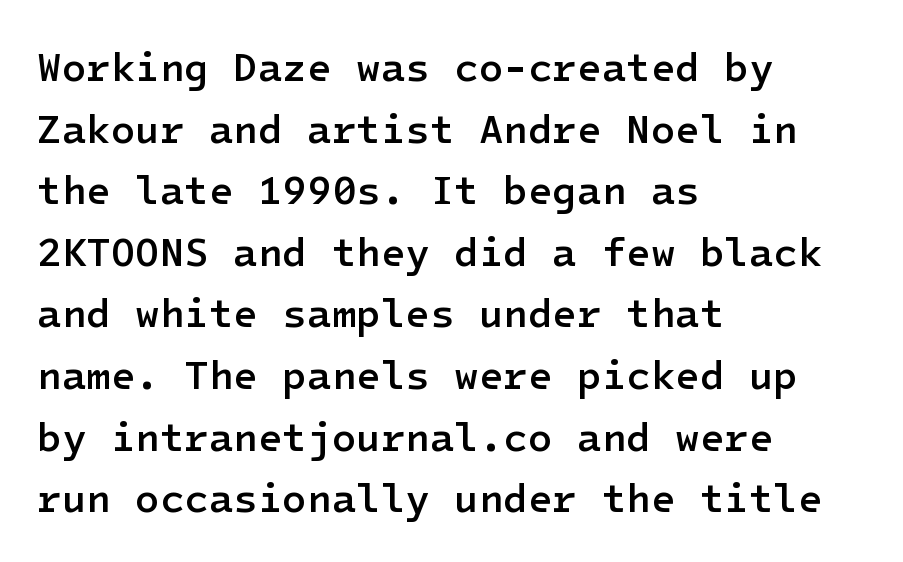
Q: Is the text bold? A: Semi-bold.
Q: Is the text italic (slanted)? A: No, it is upright.
Q: Is the typeface a serif or a sans-serif typeface? A: Sans-serif.
Q: Is the text underlined? A: No.
Q: How is the paragraph aligned? A: Left-aligned.
Q: Is the spacing between letters normal or unusually wide? A: Normal.
Q: Is the spacing between lines tight, normal or loose? A: Normal.
Q: Width (condensed, normal, or wide)? A: Normal.
Q: Stroke contrast? A: Low.
Q: x-height? A: Medium.
